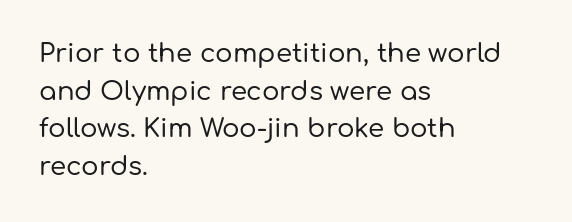
Q: Is the text italic (slanted)? A: No, it is upright.
Q: Is the text underlined? A: No.
Q: How is the paragraph aligned? A: Left-aligned.
Q: Is the spacing between letters normal or unusually wide? A: Normal.
Q: Is the spacing between lines tight, normal or loose? A: Normal.
